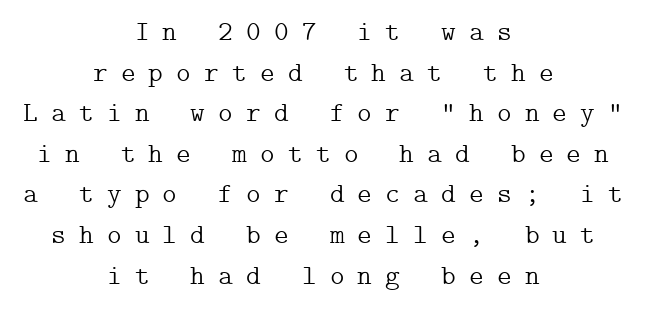
Q: Is the text bold? A: No.
Q: Is the text italic (slanted)? A: No, it is upright.
Q: Is the typeface a serif or a sans-serif typeface? A: Serif.
Q: Is the text underlined? A: No.
Q: How is the paragraph aligned? A: Centered.
Q: Is the spacing between letters normal or unusually wide? A: Unusually wide.
Q: Is the spacing between lines tight, normal or loose? A: Normal.
Q: Width (condensed, normal, or wide)? A: Normal.
Q: Stroke contrast? A: Low.
Q: x-height? A: Medium.
